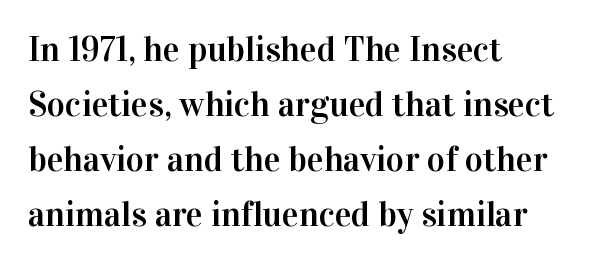
Q: Is the text italic (slanted)? A: No, it is upright.
Q: Is the typeface a serif or a sans-serif typeface? A: Serif.
Q: Is the text underlined? A: No.
Q: How is the paragraph aligned? A: Left-aligned.
Q: Is the spacing between letters normal or unusually wide? A: Normal.
Q: Is the spacing between lines tight, normal or loose? A: Normal.
Q: Width (condensed, normal, or wide)? A: Normal.
Q: Stroke contrast? A: High.
Q: x-height? A: Medium.
Q: Monospaced? A: No.
